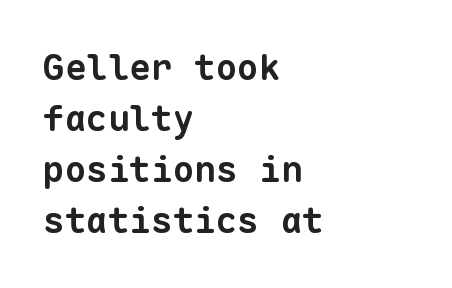
Q: Is the text bold? A: Yes.
Q: Is the typeface a serif or a sans-serif typeface? A: Sans-serif.
Q: Is the text underlined? A: No.
Q: How is the paragraph aligned? A: Left-aligned.
Q: Is the spacing between letters normal or unusually wide? A: Normal.
Q: Is the spacing between lines tight, normal or loose? A: Normal.
Q: Width (condensed, normal, or wide)? A: Normal.
Q: Stroke contrast? A: Low.
Q: x-height? A: Medium.
Q: Monospaced? A: Yes.
